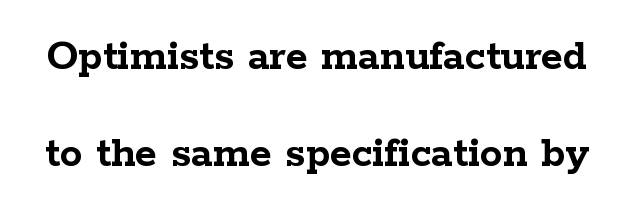
Q: Is the text bold? A: Yes.
Q: Is the text italic (slanted)? A: No, it is upright.
Q: Is the typeface a serif or a sans-serif typeface? A: Serif.
Q: Is the text underlined? A: No.
Q: Is the spacing between letters normal or unusually wide? A: Normal.
Q: Is the spacing between lines tight, normal or loose? A: Loose.
Q: Width (condensed, normal, or wide)? A: Wide.
Q: Stroke contrast? A: Low.
Q: x-height? A: Medium.
Q: Monospaced? A: No.
